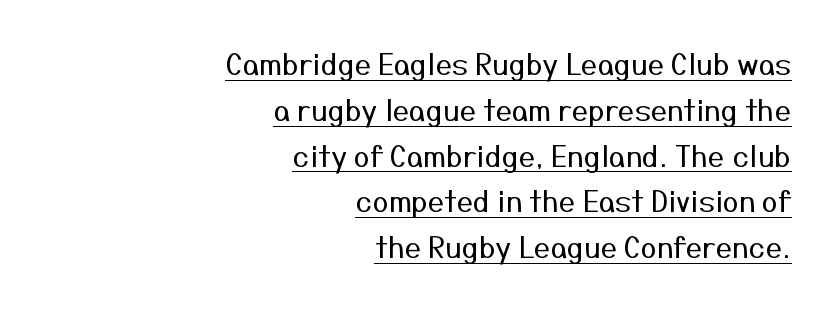
The image shows 29 px regular-weight sans-serif type, upright; set right-aligned, normal line spacing (1.58x), normal letter spacing, underlined; medium stroke contrast and a medium x-height.
